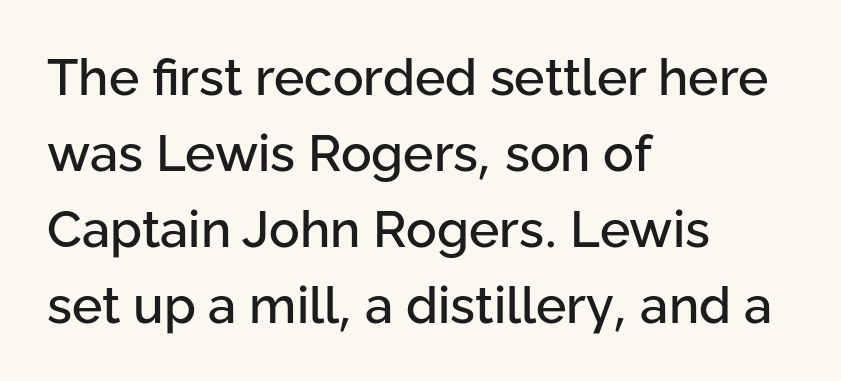
The vertical gap from one line to the next is medium. Nothing unusual about the tracking: characters are spaced as the font intends. The rendering uses natural spacing where letterforms have individual widths. The gap between lines stays unmarked. Regarding serifs, this sample does without them.
